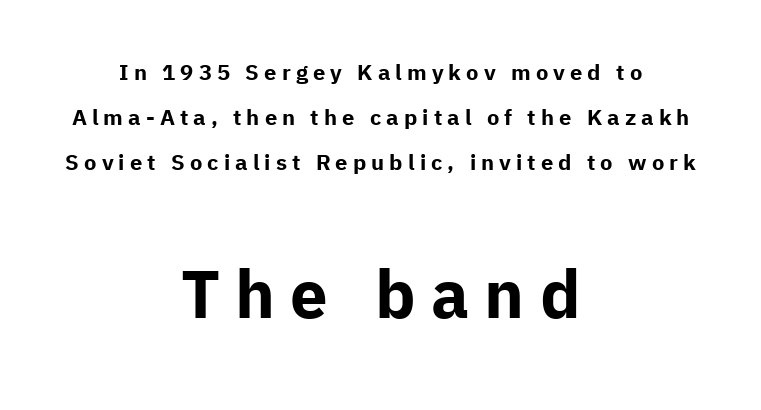
Q: Is the text bold? A: Yes.
Q: Is the text italic (slanted)? A: No, it is upright.
Q: Is the typeface a serif or a sans-serif typeface? A: Sans-serif.
Q: Is the text underlined? A: No.
Q: How is the paragraph aligned? A: Centered.
Q: Is the spacing between letters normal or unusually wide? A: Unusually wide.
Q: Is the spacing between lines tight, normal or loose? A: Loose.
Q: Which block of text is set in a larger size, the first (top) or the second (bottom)? A: The second (bottom) one.
Q: Width (condensed, normal, or wide)? A: Normal.
Q: Stroke contrast? A: Low.
Q: x-height? A: Medium.
Q: Monospaced? A: No.
